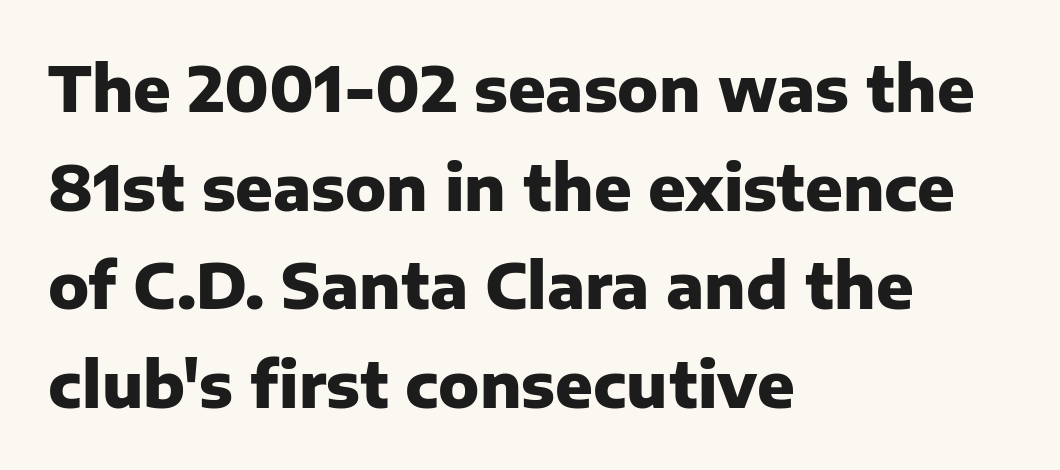
The image shows 62 px heavy sans-serif type, upright; set left-aligned, normal line spacing (1.59x), normal letter spacing, not underlined; low stroke contrast and a medium x-height.
